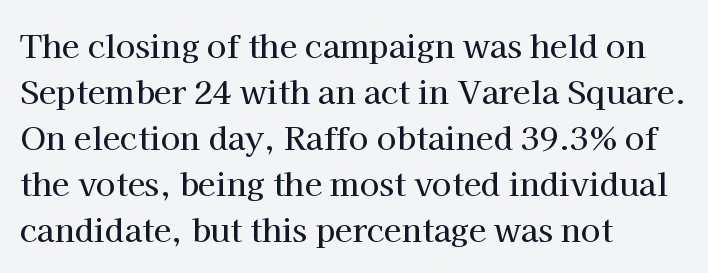
No italicization has been applied; the sample stays upright. The passage shown stacks its lines at a standard gap. If you drew a ruler down the left edge, every line would touch it. Compared with typical body copy, the letter spacing here is the same. Stroke terminals: seriffed. Honestly, there is no underline to notice here at all.
